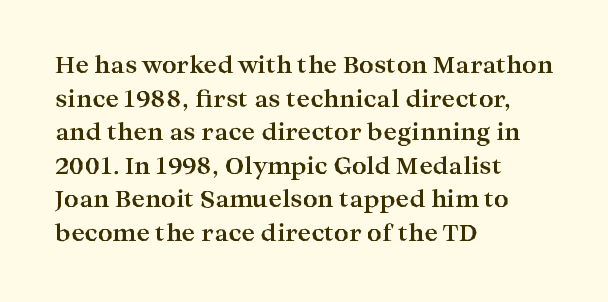
Each line starts at the same left margin while the right side varies. One glance says typical: line gaps are just what's usual. Nope, not italic — everything's standing straight. Plenty of ink on the page — the face is bold.
